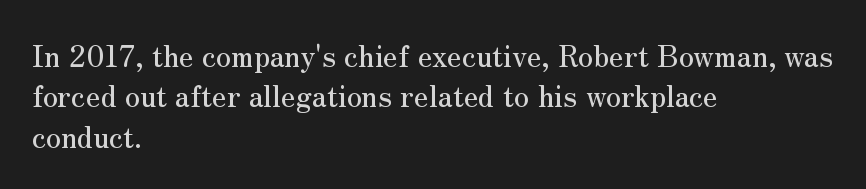
The image shows 30 px serif type, upright; set left-aligned, normal line spacing (1.35x), normal letter spacing, not underlined; medium stroke contrast and a small x-height.
